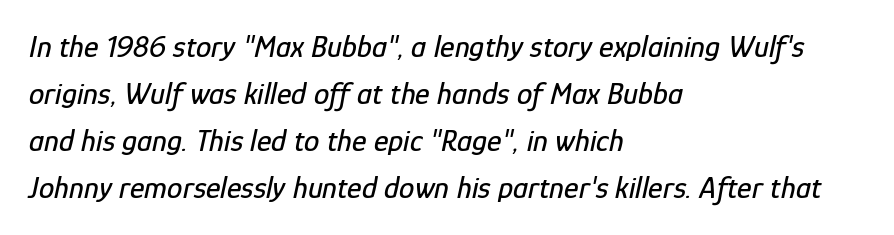
The image shows 31 px condensed type, italic (leaning right); set left-aligned, normal line spacing (1.52x), normal letter spacing, not underlined; low stroke contrast and a medium x-height.
